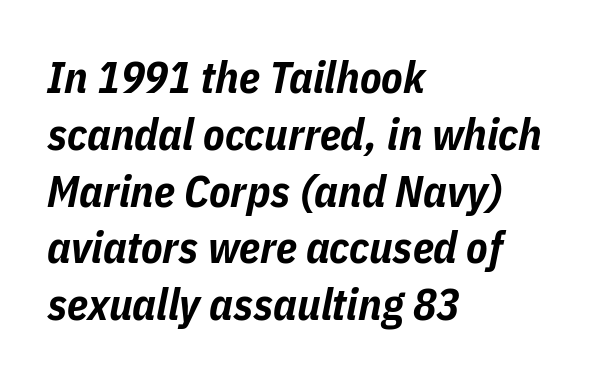
Q: Is the text bold? A: Yes.
Q: Is the text italic (slanted)? A: Yes, it leans right by about 11 degrees.
Q: Is the text underlined? A: No.
Q: How is the paragraph aligned? A: Left-aligned.
Q: Is the spacing between letters normal or unusually wide? A: Normal.
Q: Is the spacing between lines tight, normal or loose? A: Normal.
Q: Width (condensed, normal, or wide)? A: Condensed.
Q: Stroke contrast? A: Low.
Q: x-height? A: Medium.
Q: Monospaced? A: No.
